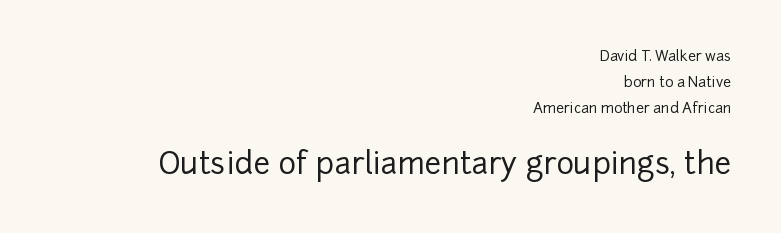
In this sample the second text group is rendered at the bigger scale. Glyph-to-glyph distance matches everyday printed text. If you drew a line through each stem, it would be perfectly vertical. Every row of glyphs terminates at an identical x-position on the right. Type style note: lacks serifs.
